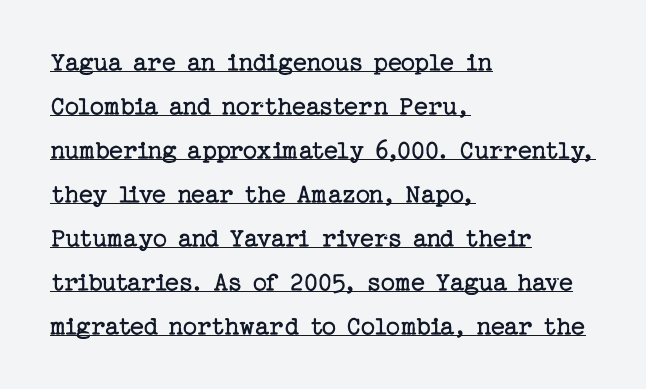
The image shows 28 px regular-weight serif type, upright; set left-aligned, normal line spacing (1.57x), normal letter spacing, underlined; low stroke contrast and a medium x-height.
